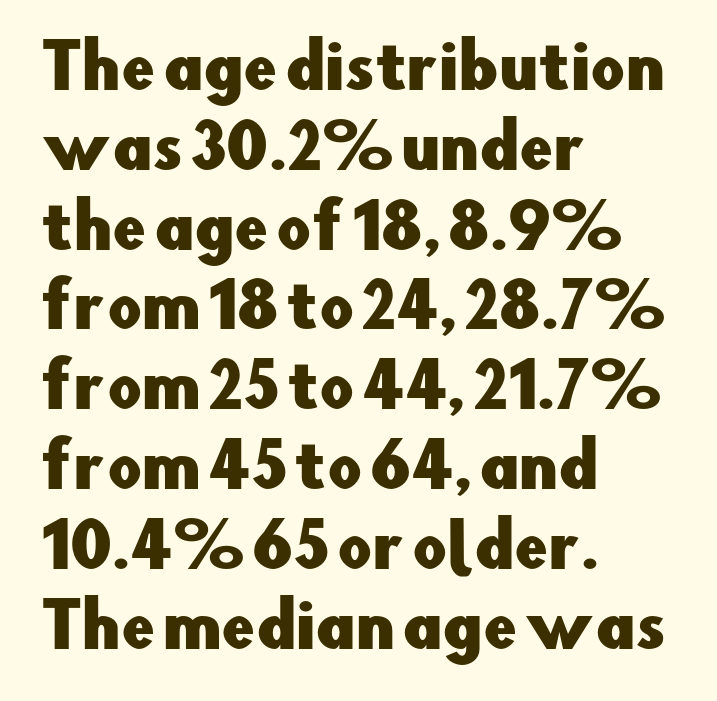
The image shows 60 px sans-serif type, upright; set left-aligned, normal line spacing (1.33x), normal letter spacing, not underlined; low stroke contrast and a small x-height.
